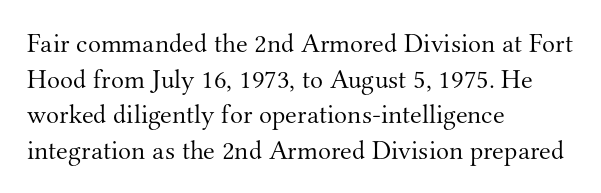
Q: Is the text bold? A: No.
Q: Is the text italic (slanted)? A: No, it is upright.
Q: Is the text underlined? A: No.
Q: How is the paragraph aligned? A: Left-aligned.
Q: Is the spacing between letters normal or unusually wide? A: Normal.
Q: Is the spacing between lines tight, normal or loose? A: Normal.
